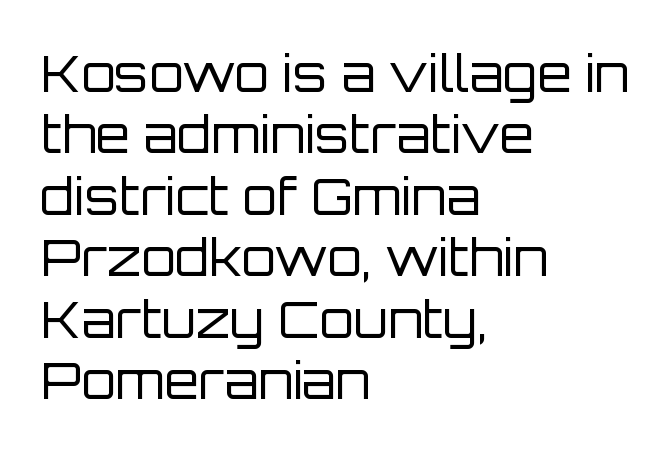
The font's upright variant was chosen for this text. Stem width sits at or under what a default text font uses. Examine the stroke ends and you'll find no serifs. The paragraph has a hard left edge and a soft right edge.
